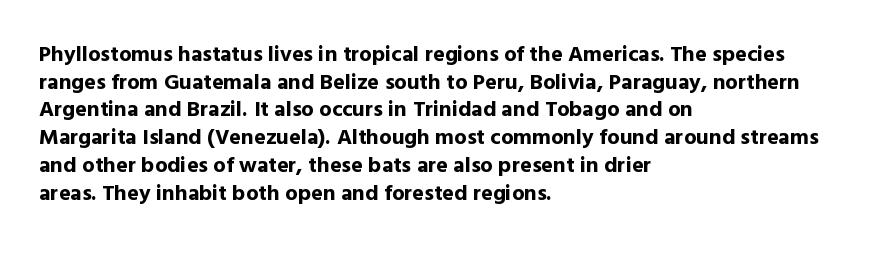
{"italic": "no", "bold": "yes", "underline": "no", "align": "left", "line_spacing": "normal", "line_spacing_ratio": 1.26, "letter_spacing": "normal", "letter_spacing_em": 0.0, "glyph_px": 22}
